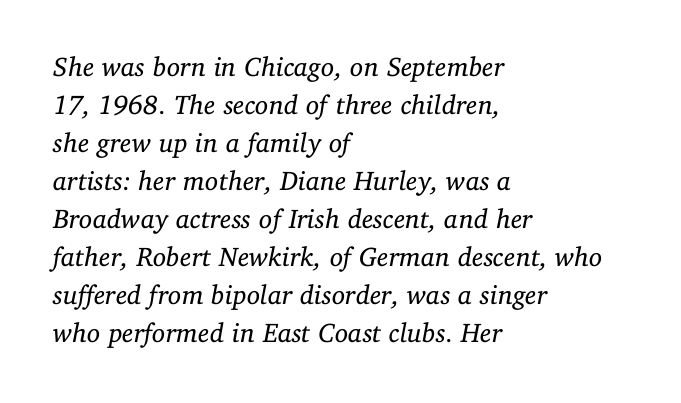
The space directly below the letters is spotless. Each word holds together tightly as a unit, with standard inter-letter gaps. The paragraph shown leans on its left margin. Vertical spacing — default. Weight: in the light-to-regular range. Tall strokes in this sample are angled rather than plumb.
